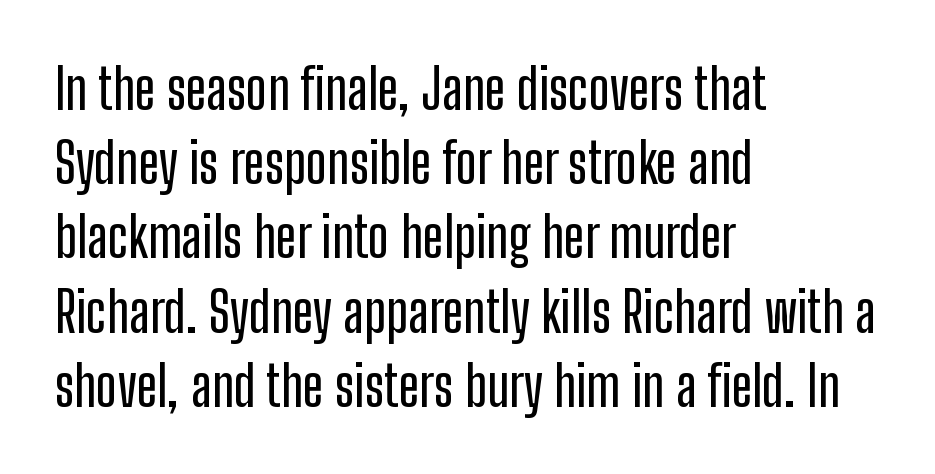
The image shows 55 px condensed sans-serif type, upright; set left-aligned, normal line spacing (1.35x), normal letter spacing, not underlined; low stroke contrast and a medium x-height.
